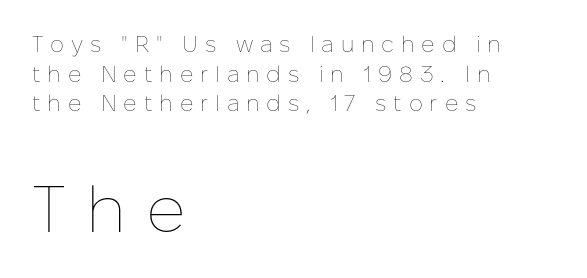
Is this a fixed-width face? No — the glyphs have proportional, varying widths. The lines sit at an ordinary, default distance from one another. If you drew a line through each stem, it would be perfectly vertical. Decoration check: the copy has no underline. In CSS terms this would be text-align: left. The rendering enlarges the type as you move from the upper chunk to the lower.
